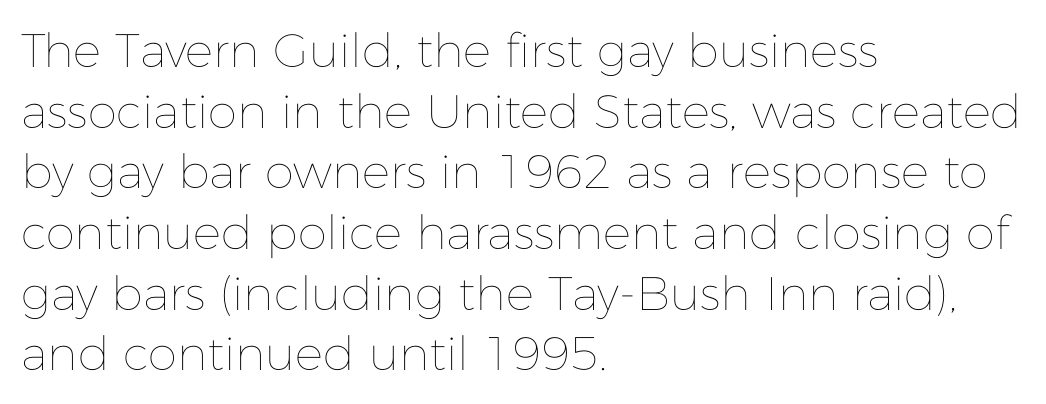
{"italic": "no", "bold": "no", "weight": "thin", "width": "normal", "stroke_contrast": "low", "x_height": "medium", "monospaced": "no", "underline": "no", "align": "left", "line_spacing": "normal", "line_spacing_ratio": 1.29, "letter_spacing": "normal", "letter_spacing_em": 0.0, "glyph_px": 47}
